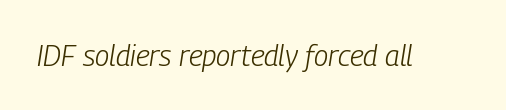
Unbolded letterforms with no extra heft. Is this a fixed-width face? No — the glyphs have proportional, varying widths. The tracking reads as untouched default to a designer's eye. Quick note: italic. The strip under each line holds only bare page.
